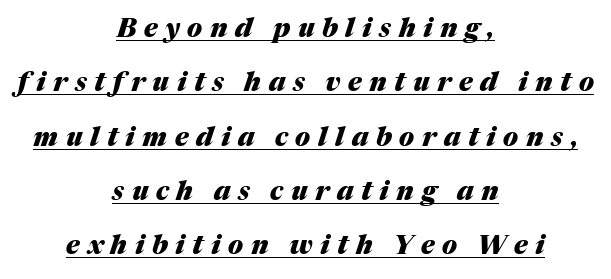
Q: Is the text bold? A: Yes.
Q: Is the text italic (slanted)? A: Yes, it leans right by about 17 degrees.
Q: Is the text underlined? A: Yes.
Q: How is the paragraph aligned? A: Centered.
Q: Is the spacing between letters normal or unusually wide? A: Unusually wide.
Q: Is the spacing between lines tight, normal or loose? A: Loose.
